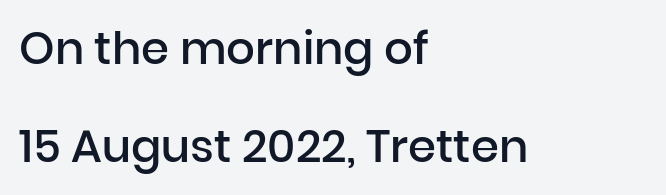
{"serif": "no", "italic": "no", "bold": "semi", "weight": "semibold", "width": "normal", "stroke_contrast": "low", "x_height": "medium", "monospaced": "no", "underline": "no", "align": "left", "line_spacing": "loose", "line_spacing_ratio": 2.18, "letter_spacing": "normal", "letter_spacing_em": 0.0, "glyph_px": 45}
